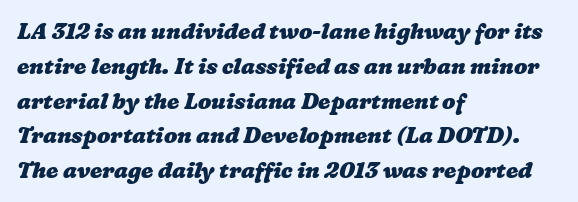
The image shows 22 px bold type; set left-aligned, normal line spacing (1.58x), normal letter spacing, not underlined.
